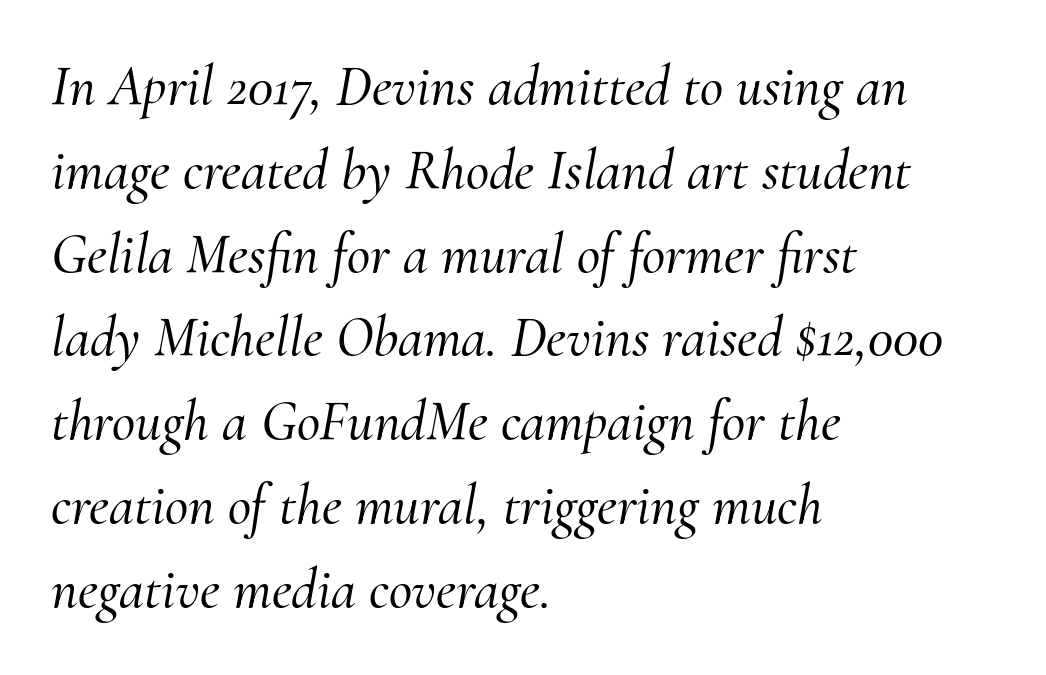
The image shows 57 px serif type, italic (leaning right); set left-aligned, normal line spacing (1.47x), normal letter spacing, not underlined; medium stroke contrast and a small x-height.
